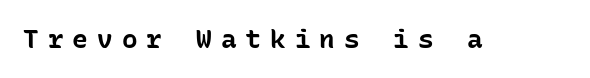
Q: Is the text bold? A: Yes.
Q: Is the text italic (slanted)? A: No, it is upright.
Q: Is the text underlined? A: No.
Q: Is the spacing between letters normal or unusually wide? A: Unusually wide.
